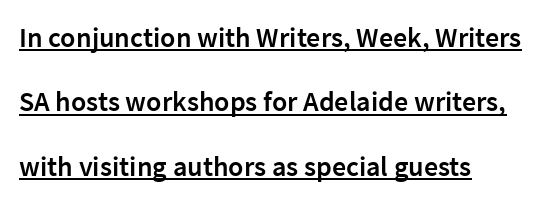
{"serif": "no", "italic": "no", "bold": "semi", "weight": "semibold", "width": "normal", "stroke_contrast": "low", "x_height": "medium", "monospaced": "no", "underline": "yes", "align": "left", "line_spacing": "loose", "line_spacing_ratio": 2.3, "letter_spacing": "normal", "letter_spacing_em": 0.0, "glyph_px": 28}
